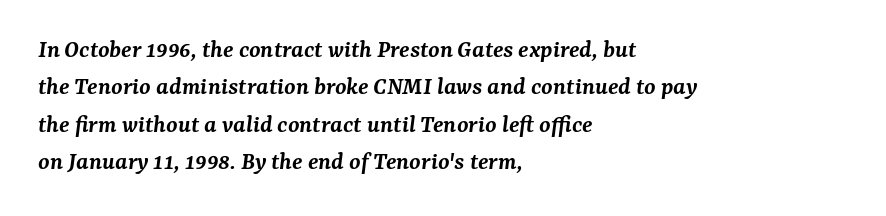
{"italic": "yes", "lean": "right", "slant_degrees": 7, "bold": "semi", "underline": "no", "align": "left", "line_spacing": "normal", "line_spacing_ratio": 1.44, "letter_spacing": "normal", "letter_spacing_em": 0.0, "glyph_px": 26}
